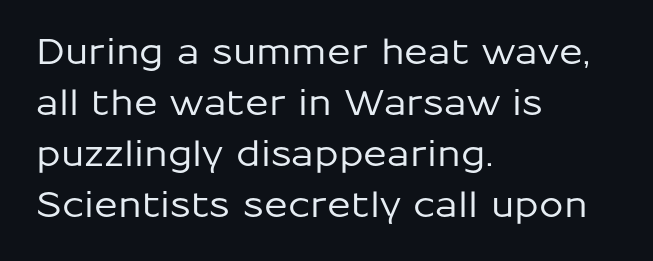
Q: Is the text italic (slanted)? A: No, it is upright.
Q: Is the typeface a serif or a sans-serif typeface? A: Sans-serif.
Q: Is the text underlined? A: No.
Q: How is the paragraph aligned? A: Left-aligned.
Q: Is the spacing between letters normal or unusually wide? A: Normal.
Q: Is the spacing between lines tight, normal or loose? A: Normal.
Q: Width (condensed, normal, or wide)? A: Normal.
Q: Stroke contrast? A: Low.
Q: x-height? A: Medium.
Q: Monospaced? A: No.
